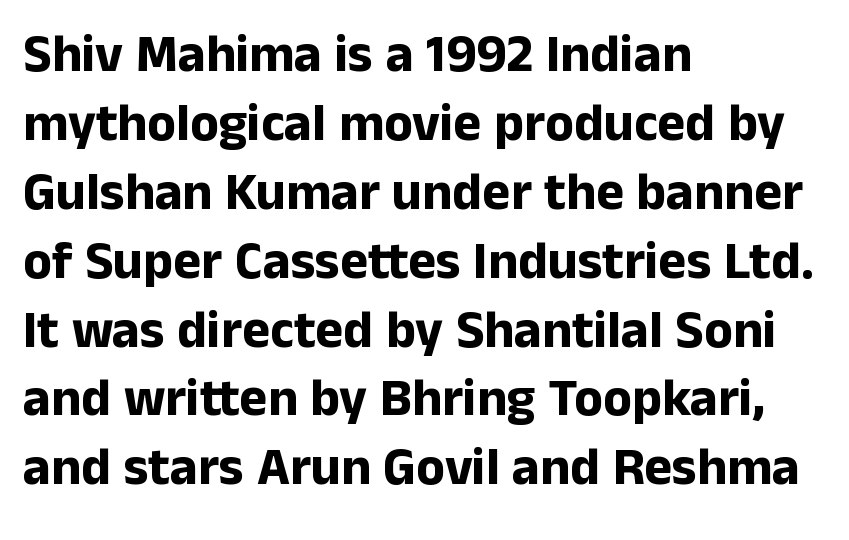
{"serif": "no", "italic": "no", "bold": "yes", "weight": "bold", "width": "normal", "stroke_contrast": "low", "x_height": "medium", "monospaced": "no", "underline": "no", "align": "left", "line_spacing": "normal", "line_spacing_ratio": 1.3, "letter_spacing": "normal", "letter_spacing_em": 0.0, "glyph_px": 53}
